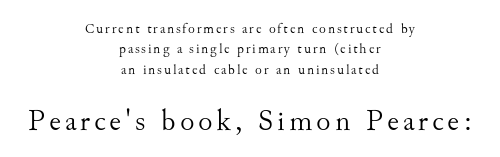
Q: Is the text bold? A: No.
Q: Is the text italic (slanted)? A: No, it is upright.
Q: Is the typeface a serif or a sans-serif typeface? A: Serif.
Q: Is the text underlined? A: No.
Q: How is the paragraph aligned? A: Centered.
Q: Is the spacing between lines tight, normal or loose? A: Normal.
Q: Which block of text is set in a larger size, the first (top) or the second (bottom)? A: The second (bottom) one.
Q: Width (condensed, normal, or wide)? A: Normal.
Q: Stroke contrast? A: Medium.
Q: x-height? A: Small.
Q: Monospaced? A: No.
